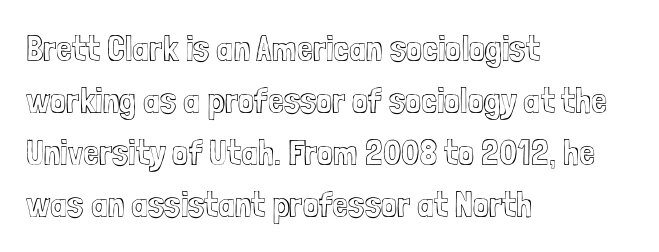
The image shows 36 px condensed type, upright; set left-aligned, normal line spacing (1.44x), normal letter spacing, not underlined; a medium x-height.
